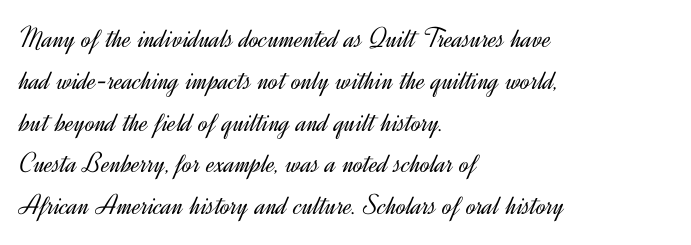
What stands out about the letter spacing? Nothing — it is the standard amount. Type without underlining. These lines stack with their left ends in a neat column. Successive baselines arrive at the customary interval. Each letter keeps its own natural width here, so spacing adapts to shape.
